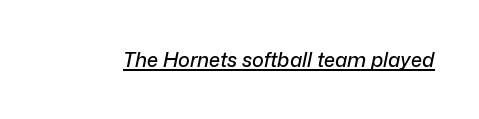
{"italic": "yes", "lean": "right", "slant_degrees": 12, "underline": "yes", "letter_spacing": "normal", "letter_spacing_em": 0.0, "glyph_px": 20}
